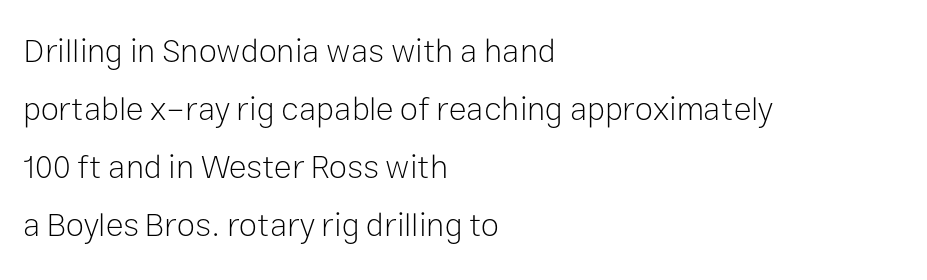
{"serif": "no", "italic": "no", "bold": "no", "weight": "light", "width": "normal", "stroke_contrast": "low", "x_height": "medium", "monospaced": "no", "underline": "no", "align": "left", "line_spacing_ratio": 1.76, "letter_spacing": "normal", "letter_spacing_em": 0.0, "glyph_px": 33}
